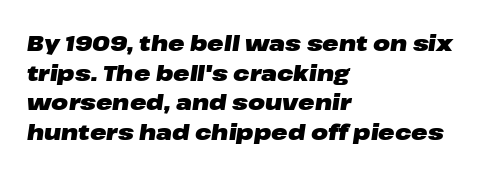
{"italic": "yes", "lean": "right", "slant_degrees": 8, "bold": "yes", "underline": "no", "align": "left", "line_spacing": "normal", "line_spacing_ratio": 1.35, "letter_spacing": "normal", "letter_spacing_em": 0.0, "glyph_px": 22}
